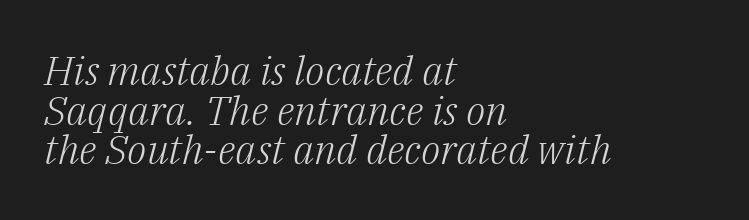
Q: Is the text bold? A: No.
Q: Is the text italic (slanted)? A: Yes, it leans right by about 14 degrees.
Q: Is the typeface a serif or a sans-serif typeface? A: Serif.
Q: Is the text underlined? A: No.
Q: How is the paragraph aligned? A: Left-aligned.
Q: Is the spacing between letters normal or unusually wide? A: Normal.
Q: Is the spacing between lines tight, normal or loose? A: Tight.
Q: Width (condensed, normal, or wide)? A: Normal.
Q: Stroke contrast? A: Low.
Q: x-height? A: Medium.
Q: Monospaced? A: No.
